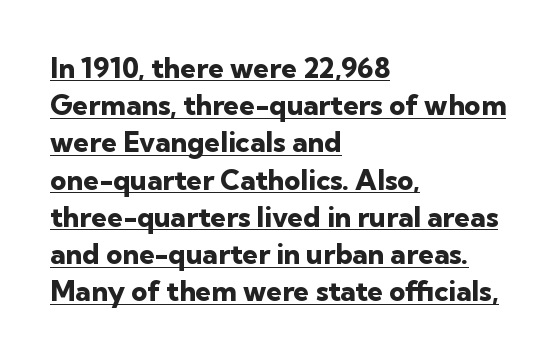
The image shows 28 px heavy sans-serif type, upright; set left-aligned, normal line spacing (1.33x), normal letter spacing, underlined; low stroke contrast and a medium x-height.
